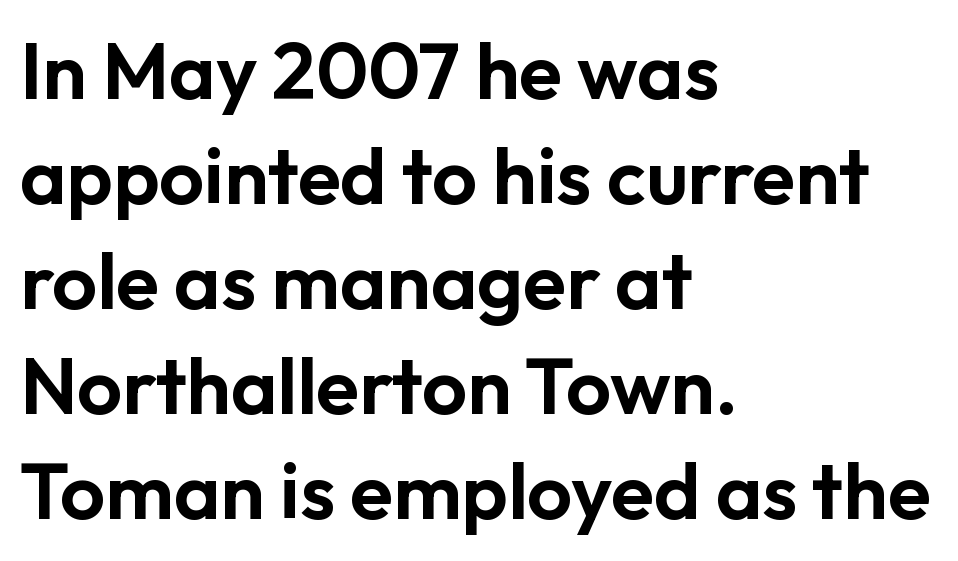
Q: Is the text italic (slanted)? A: No, it is upright.
Q: Is the typeface a serif or a sans-serif typeface? A: Sans-serif.
Q: Is the text underlined? A: No.
Q: How is the paragraph aligned? A: Left-aligned.
Q: Is the spacing between letters normal or unusually wide? A: Normal.
Q: Is the spacing between lines tight, normal or loose? A: Normal.
Q: Width (condensed, normal, or wide)? A: Normal.
Q: Stroke contrast? A: Low.
Q: x-height? A: Medium.
Q: Monospaced? A: No.
